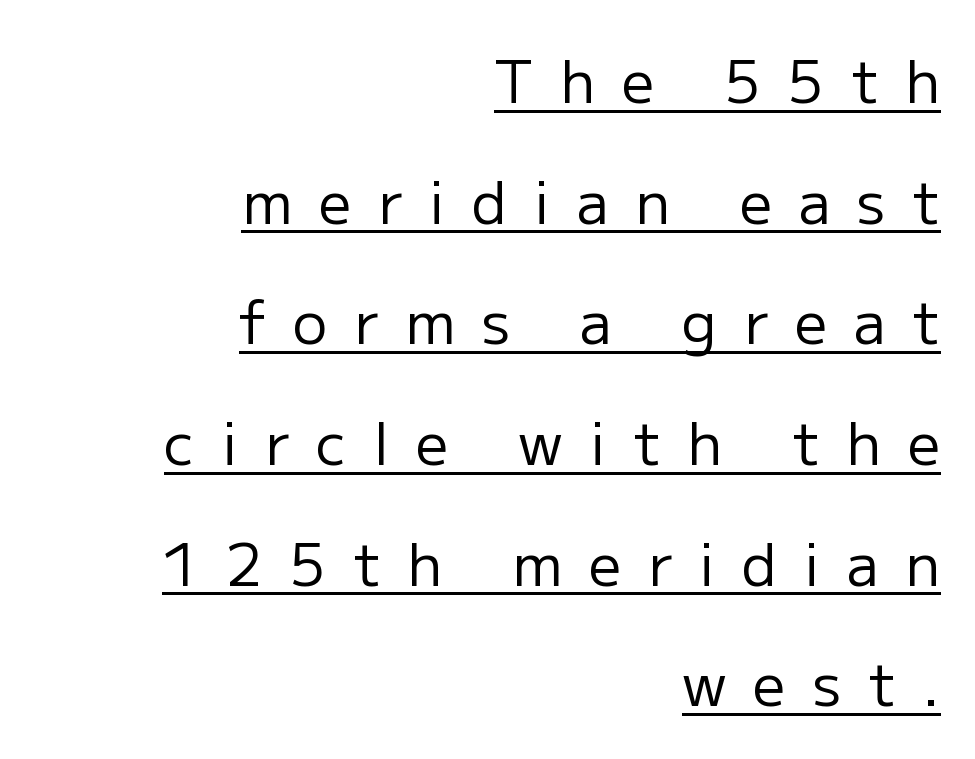
{"serif": "no", "italic": "no", "bold": "no", "weight": "regular", "width": "normal", "stroke_contrast": "low", "x_height": "medium", "monospaced": "no", "underline": "yes", "align": "right", "line_spacing": "loose", "line_spacing_ratio": 2.08, "letter_spacing": "wide", "letter_spacing_em": 0.46, "glyph_px": 58}
